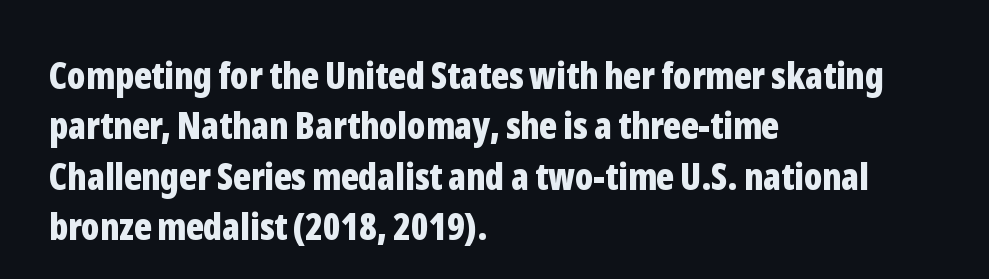
Q: Is the text bold? A: Yes.
Q: Is the text italic (slanted)? A: No, it is upright.
Q: Is the typeface a serif or a sans-serif typeface? A: Sans-serif.
Q: Is the text underlined? A: No.
Q: How is the paragraph aligned? A: Left-aligned.
Q: Is the spacing between letters normal or unusually wide? A: Normal.
Q: Is the spacing between lines tight, normal or loose? A: Normal.
Q: Width (condensed, normal, or wide)? A: Condensed.
Q: Stroke contrast? A: Low.
Q: x-height? A: Medium.
Q: Monospaced? A: No.
